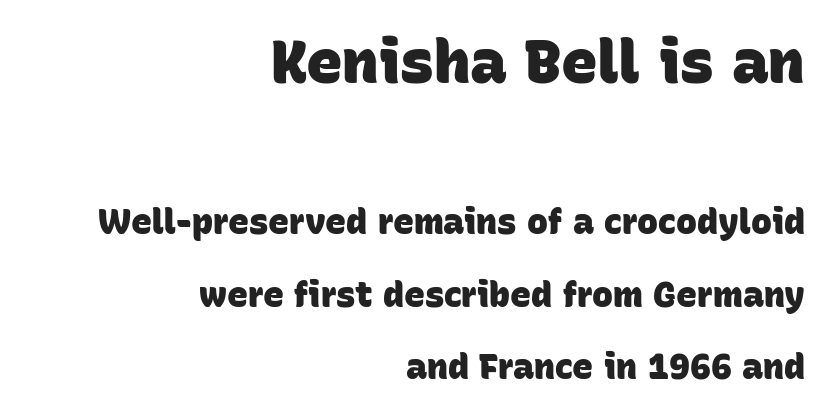
The image shows 61 px heavy sans-serif type; set right-aligned, loose line spacing (2.07x), normal letter spacing, not underlined; the first (top) block is 1.74x larger; low stroke contrast and a large x-height.
